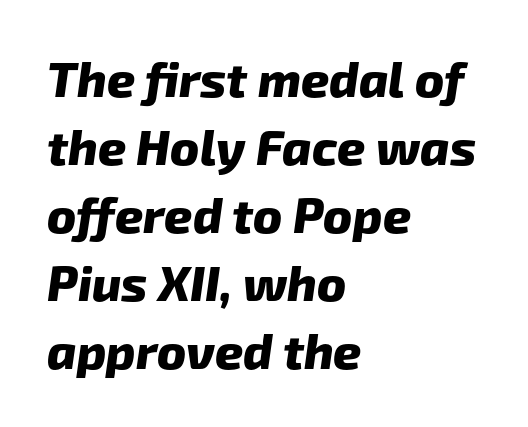
{"serif": "no", "bold": "yes", "weight": "heavy", "width": "normal", "stroke_contrast": "low", "x_height": "medium", "monospaced": "no", "underline": "no", "align": "left", "line_spacing": "normal", "line_spacing_ratio": 1.39, "letter_spacing": "normal", "letter_spacing_em": 0.0, "glyph_px": 49}
